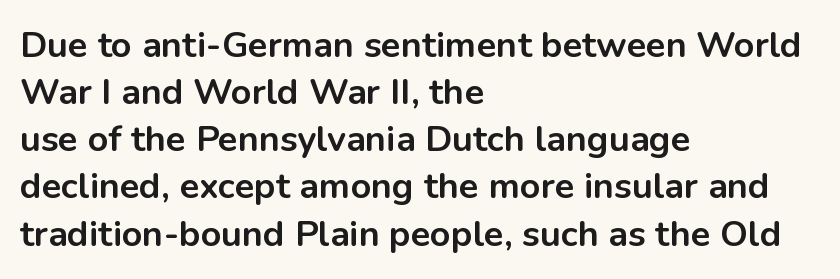
The image shows 36 px bold sans-serif type, upright; set left-aligned, normal line spacing (1.31x), normal letter spacing, not underlined; low stroke contrast and a medium x-height.
